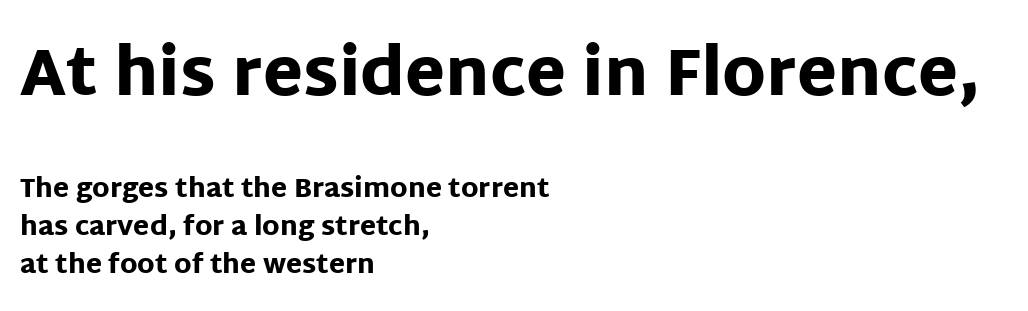
The vertical gap from one line to the next is medium. Underline: absent. Spacing verdict: proportional, widths tailored to each character. How heavy is the stroke? Heavy — this is a bold. The text was rendered using a sans face with plain stroke endings.
